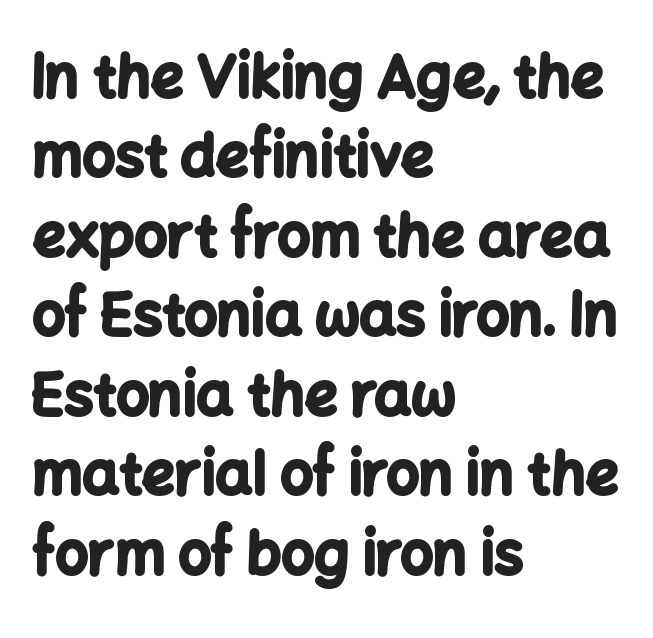
The image shows 58 px bold sans-serif type, upright; set left-aligned, normal line spacing (1.37x), normal letter spacing, not underlined; low stroke contrast and a medium x-height.
